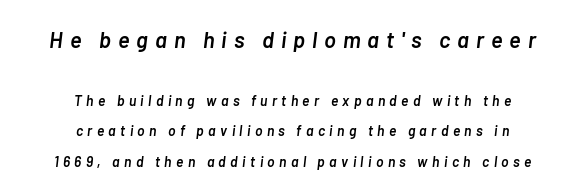
{"italic": "yes", "lean": "right", "slant_degrees": 7, "bold": "semi", "underline": "no", "align": "center", "line_spacing": "loose", "line_spacing_ratio": 2.18, "letter_spacing": "wide", "letter_spacing_em": 0.31, "larger_block": "first", "size_ratio": 1.57, "glyph_px": 22}
